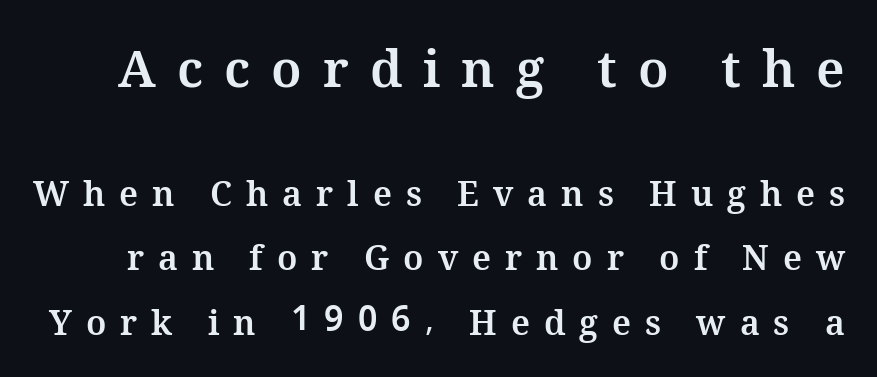
{"italic": "no", "bold": "yes", "weight": "bold", "width": "normal", "stroke_contrast": "medium", "x_height": "medium", "monospaced": "no", "underline": "no", "line_spacing_ratio": 1.89, "letter_spacing": "wide", "letter_spacing_em": 0.41, "larger_block": "first", "size_ratio": 1.5, "glyph_px": 51}
